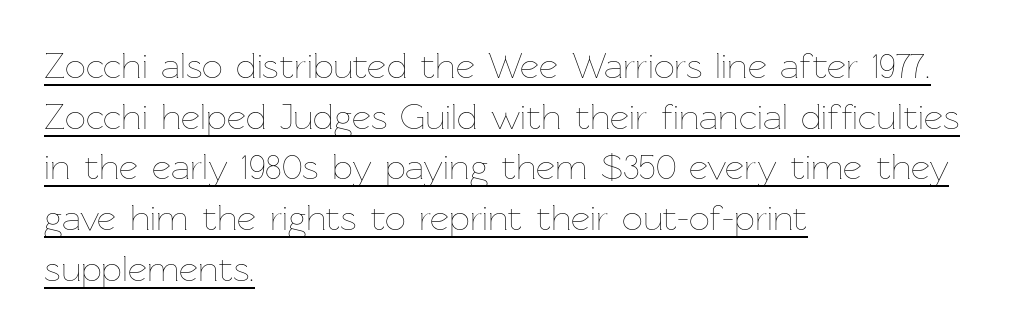
Letters have the restrained weight of plain body copy at most. Caption: multi-line text, flush left, ragged right. This is the regular roman posture of the typeface. Interline gaps are of average width in this sample. Tracking value appears to be zero — textbook default spacing. The passage shown is typed in a proportional face where columns would drift.
